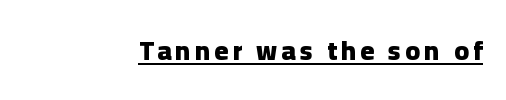
{"italic": "no", "bold": "yes", "underline": "yes", "align": "right", "glyph_px": 27}
